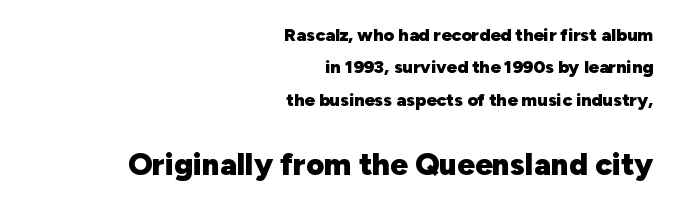
{"serif": "no", "italic": "no", "bold": "yes", "weight": "heavy", "width": "normal", "stroke_contrast": "low", "x_height": "medium", "monospaced": "no", "underline": "no", "align": "right", "line_spacing_ratio": 1.8, "letter_spacing": "normal", "letter_spacing_em": 0.0, "larger_block": "second", "size_ratio": 1.72, "glyph_px": 31}
